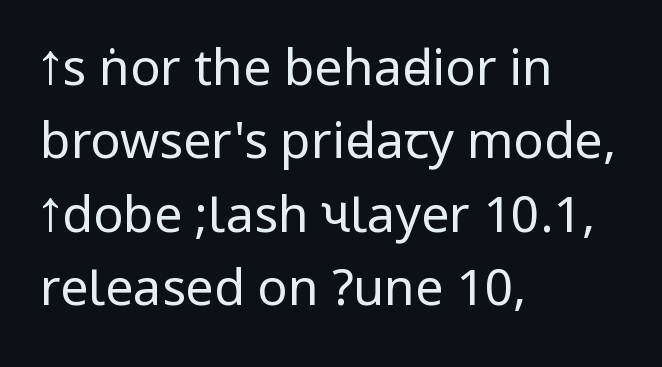
Q: Is the text bold? A: No.
Q: Is the text italic (slanted)? A: No, it is upright.
Q: Is the typeface a serif or a sans-serif typeface? A: Sans-serif.
Q: Is the text underlined? A: No.
Q: How is the paragraph aligned? A: Left-aligned.
Q: Is the spacing between letters normal or unusually wide? A: Normal.
Q: Is the spacing between lines tight, normal or loose? A: Normal.
Q: Width (condensed, normal, or wide)? A: Condensed.
Q: Stroke contrast? A: Low.
